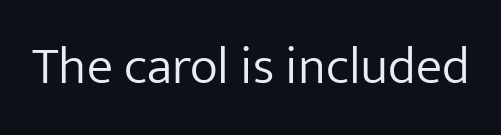
Varying glyph widths throughout — classic text-font behaviour. This sample uses a sans-serif face. Heaviness? Minimal to ordinary, like unemphasized prose. The foot of each line stays bare and open. The gaps between neighbouring characters are ordinary and unremarkable.
